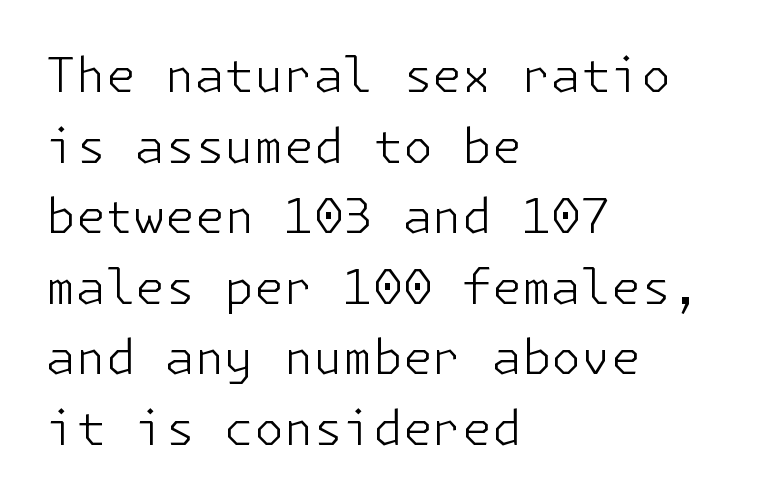
The image shows 48 px light sans-serif type, upright; set left-aligned, normal line spacing (1.47x), normal letter spacing, not underlined; low stroke contrast and a medium x-height.
